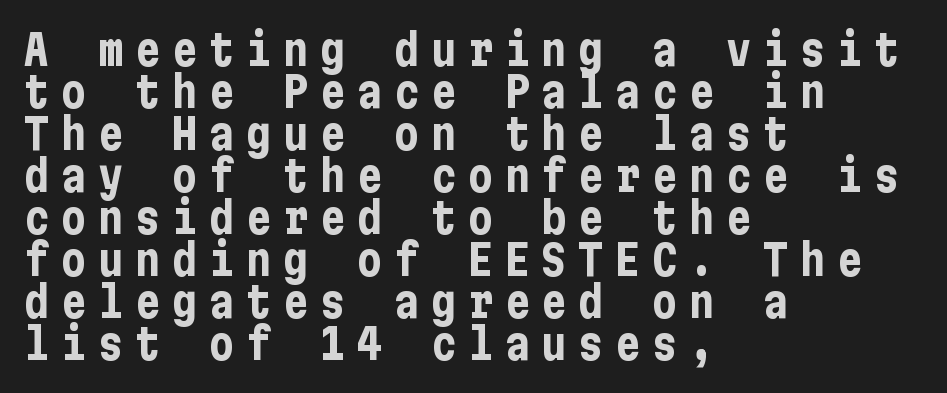
The image shows 42 px bold, condensed sans-serif type, upright; set left-aligned, tight line spacing (1.0x), unusually wide letter spacing (+0.28 em), not underlined; low stroke contrast and a medium x-height.
